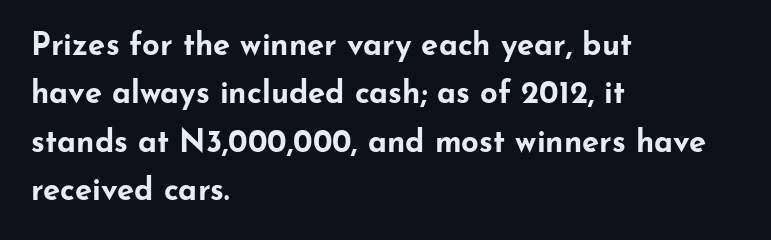
Q: Is the text bold? A: Yes.
Q: Is the text italic (slanted)? A: No, it is upright.
Q: Is the typeface a serif or a sans-serif typeface? A: Sans-serif.
Q: Is the text underlined? A: No.
Q: How is the paragraph aligned? A: Left-aligned.
Q: Is the spacing between letters normal or unusually wide? A: Normal.
Q: Is the spacing between lines tight, normal or loose? A: Normal.
Q: Width (condensed, normal, or wide)? A: Wide.
Q: Stroke contrast? A: Low.
Q: x-height? A: Small.
Q: Monospaced? A: No.
